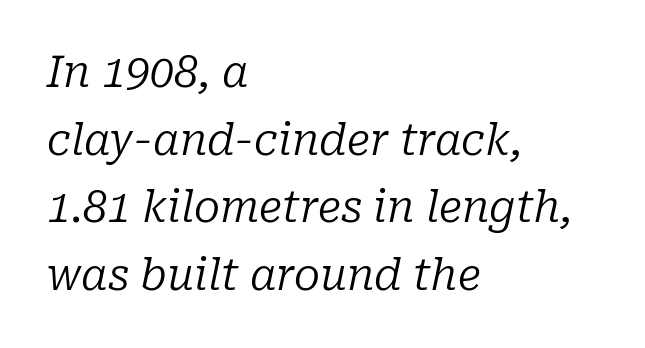
{"serif": "yes", "italic": "yes", "lean": "right", "slant_degrees": 10, "bold": "no", "weight": "regular", "width": "normal", "stroke_contrast": "low", "x_height": "medium", "monospaced": "no", "underline": "no", "align": "left", "line_spacing": "normal", "line_spacing_ratio": 1.57, "letter_spacing": "normal", "letter_spacing_em": 0.0, "glyph_px": 43}
